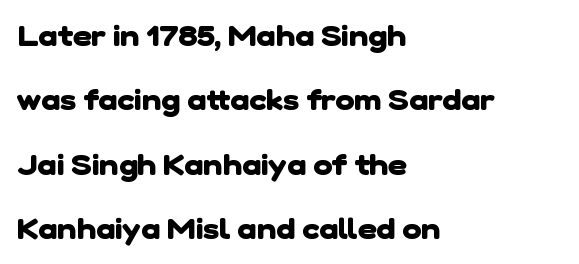
The image shows 29 px heavy sans-serif type; set left-aligned, loose line spacing (2.22x), normal letter spacing, not underlined; low stroke contrast and a medium x-height.
